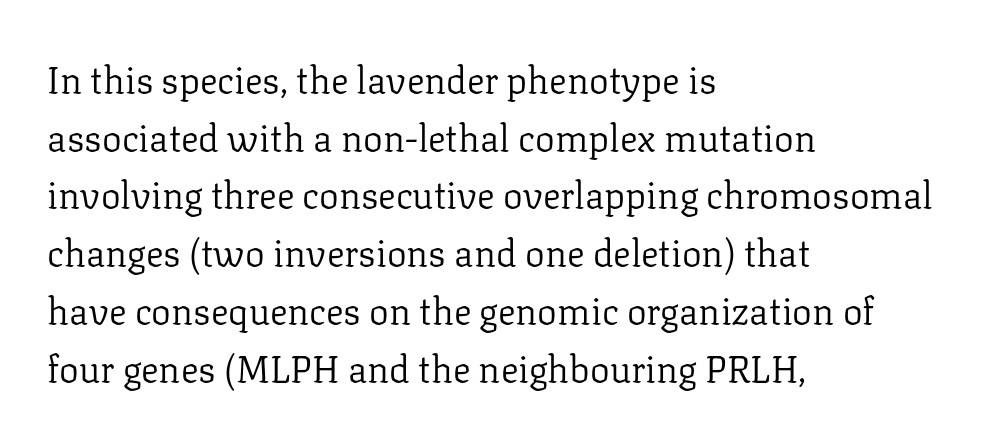
In terms of letterspacing, this is plain default setting. Compared with a typical body face, this is equally light or lighter still. The face used here is proportionally spaced, like ordinary book or web type. Upright lettering throughout. Look at the bottom of the vertical strokes: they flare into serifs here. Rule under the text: the space is simply empty.
